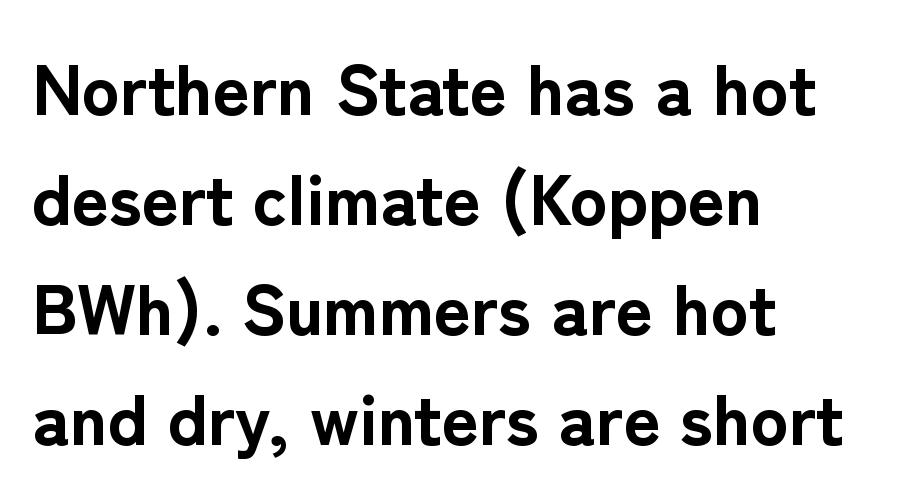
{"serif": "no", "italic": "no", "bold": "yes", "weight": "bold", "width": "normal", "stroke_contrast": "low", "x_height": "medium", "monospaced": "no", "underline": "no", "align": "left", "line_spacing": "normal", "line_spacing_ratio": 1.55, "letter_spacing": "normal", "letter_spacing_em": 0.0, "glyph_px": 71}
